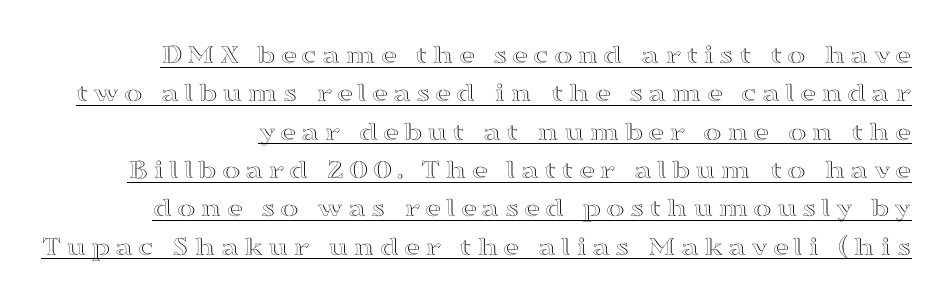
Decoration check: the copy is underlined. Regular leading. Italic: no, the glyphs are upright roman. The letters advance in unequal steps, a hallmark of proportional type.
